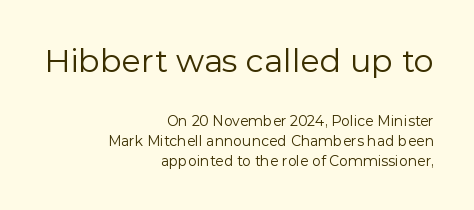
The image shows 32 px regular-weight sans-serif type, upright; set right-aligned, normal line spacing (1.44x), normal letter spacing, not underlined; the first (top) block is 2.29x larger; low stroke contrast and a medium x-height.
